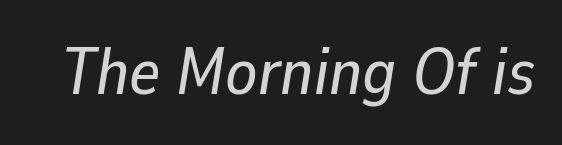
The image shows 66 px text type, italic (leaning right); set normal letter spacing, not underlined; low stroke contrast and a medium x-height.
